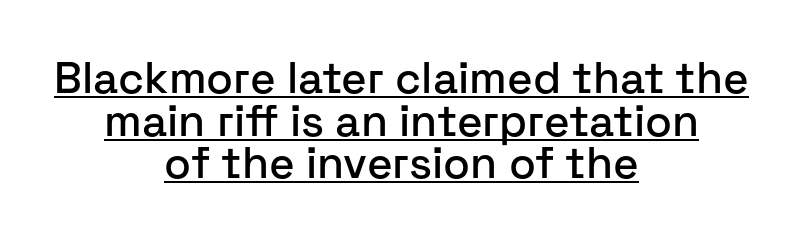
Q: Is the text italic (slanted)? A: No, it is upright.
Q: Is the typeface a serif or a sans-serif typeface? A: Sans-serif.
Q: Is the text underlined? A: Yes.
Q: How is the paragraph aligned? A: Centered.
Q: Is the spacing between letters normal or unusually wide? A: Normal.
Q: Is the spacing between lines tight, normal or loose? A: Tight.
Q: Width (condensed, normal, or wide)? A: Normal.
Q: Stroke contrast? A: Low.
Q: x-height? A: Medium.
Q: Monospaced? A: No.
